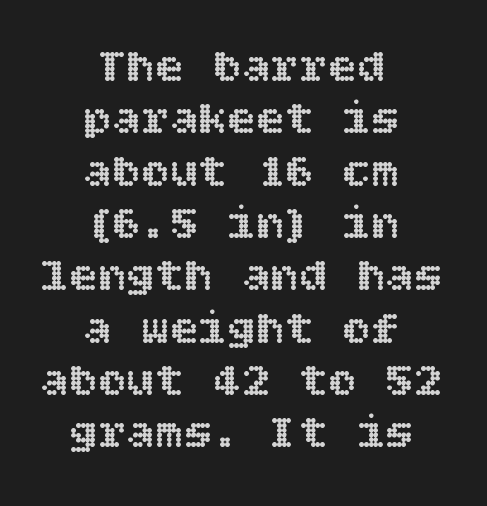
{"italic": "no", "width": "normal", "x_height": "large", "underline": "no", "align": "center", "line_spacing": "tight", "line_spacing_ratio": 1.09, "letter_spacing": "normal", "letter_spacing_em": 0.0, "glyph_px": 48}
